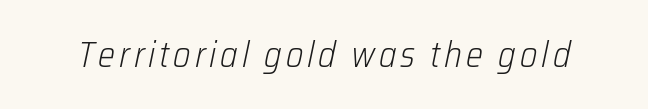
Q: Is the text bold? A: No.
Q: Is the text italic (slanted)? A: Yes, it leans right by about 12 degrees.
Q: Is the text underlined? A: No.
Q: Width (condensed, normal, or wide)? A: Condensed.
Q: Stroke contrast? A: Low.
Q: x-height? A: Medium.
Q: Monospaced? A: No.
